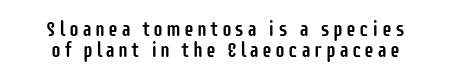
The image shows 20 px text type, upright; set tight line spacing (1.07x), not underlined.
